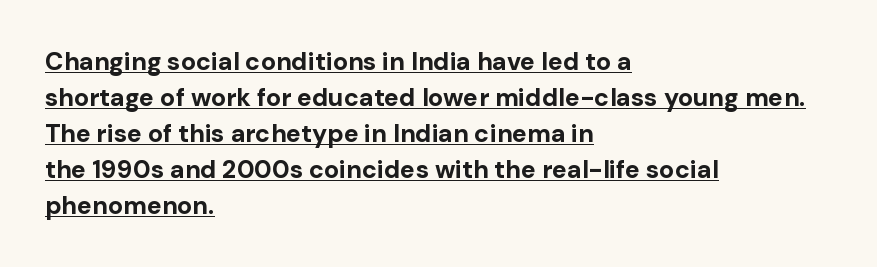
Q: Is the text bold? A: Yes.
Q: Is the text italic (slanted)? A: No, it is upright.
Q: Is the text underlined? A: Yes.
Q: How is the paragraph aligned? A: Left-aligned.
Q: Is the spacing between letters normal or unusually wide? A: Normal.
Q: Is the spacing between lines tight, normal or loose? A: Normal.
